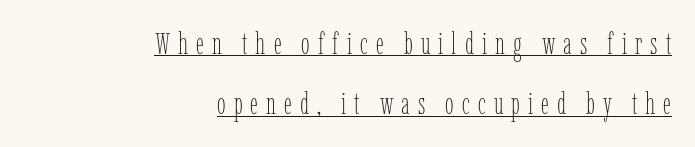
The image shows 31 px thin, condensed type, upright; set right-aligned, loose line spacing (1.95x), unusually wide letter spacing (+0.26 em), underlined; low stroke contrast and a medium x-height.
